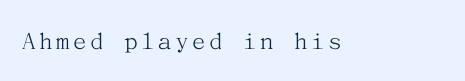
The space directly below the letters is spotless. The letters look calm and open, with moderate or lighter stems. Notice how the stems are strictly vertical — no italics here.
